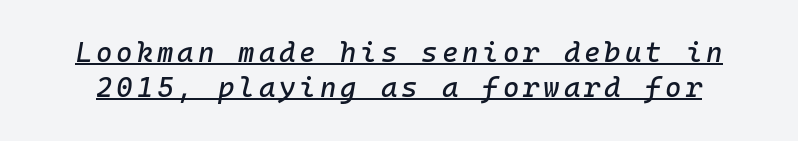
The image shows 28 px text type, italic (leaning right), monospaced; set normal line spacing (1.26x), underlined; low stroke contrast and a medium x-height.
